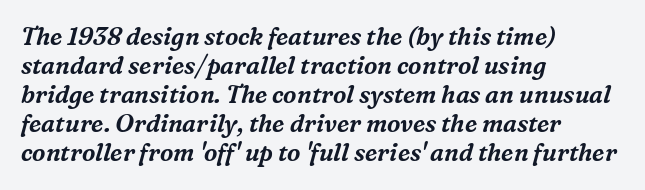
You can tell it's italic because the verticals aren't actually vertical. Tracking here is standard; glyphs follow each other at the usual distance. A clean baseline with only descenders dipping below it. Horizontally, the lines are justified to the leading edge only.
